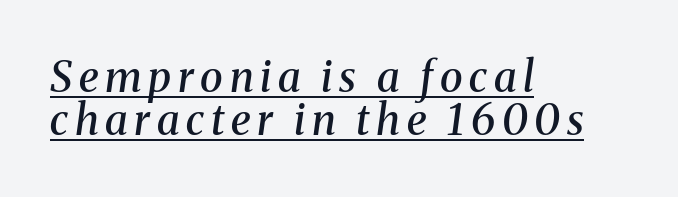
{"serif": "yes", "italic": "yes", "lean": "right", "slant_degrees": 8, "bold": "semi", "weight": "semibold", "width": "normal", "stroke_contrast": "medium", "x_height": "medium", "monospaced": "no", "underline": "yes", "align": "left", "line_spacing": "tight", "line_spacing_ratio": 1.02, "glyph_px": 42}
